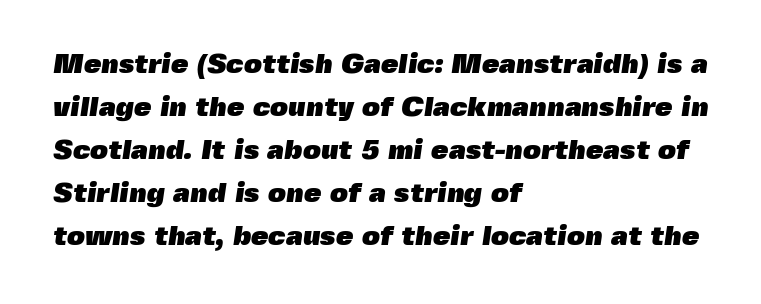
{"serif": "no", "bold": "yes", "weight": "heavy", "width": "normal", "x_height": "medium", "monospaced": "no", "underline": "no", "align": "left", "line_spacing": "normal", "line_spacing_ratio": 1.54, "letter_spacing": "normal", "letter_spacing_em": 0.0, "glyph_px": 28}
